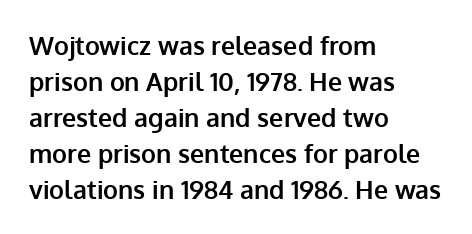
Nope, not italic — everything's standing straight. A normal amount of white space separates one row of letters from the next. Pretty heavy lettering here — definitely bold. Line starts are locked; line ends wander. Tracking here is standard; glyphs follow each other at the usual distance. Decoration check: the copy has no underline.
